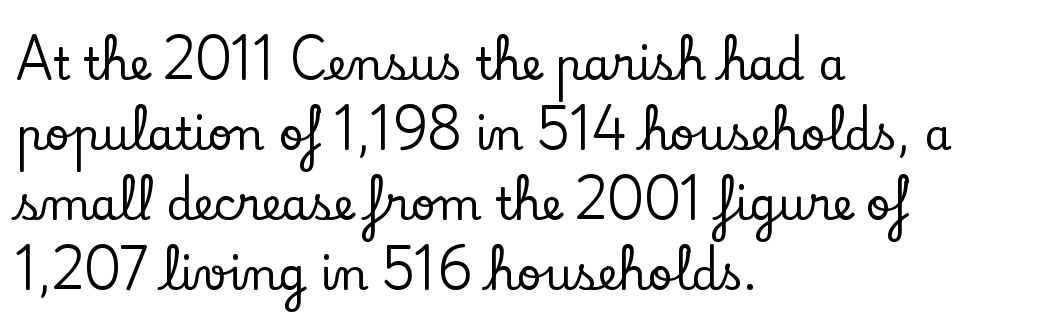
The image shows 44 px text type, upright; set left-aligned, normal line spacing (1.59x), normal letter spacing, not underlined; low stroke contrast and a small x-height.
